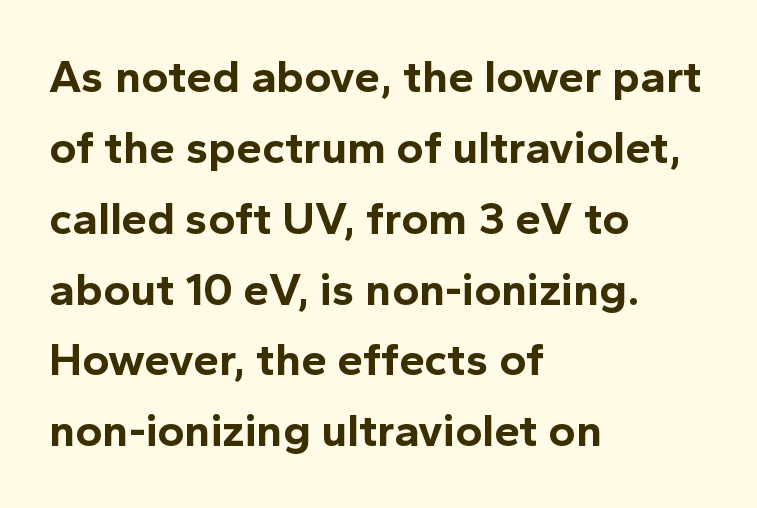
{"serif": "no", "italic": "no", "bold": "yes", "weight": "bold", "width": "normal", "x_height": "medium", "monospaced": "no", "underline": "no", "align": "left", "line_spacing": "normal", "line_spacing_ratio": 1.54, "letter_spacing": "normal", "letter_spacing_em": 0.0, "glyph_px": 46}
